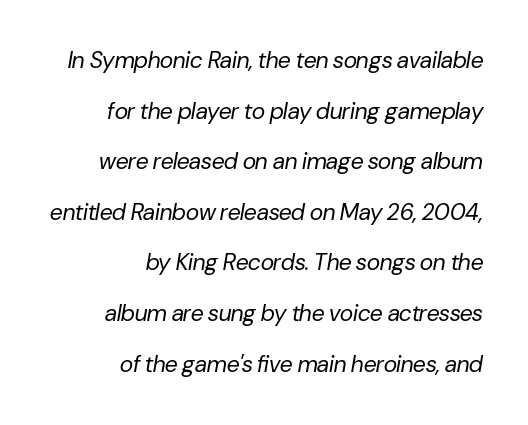
Q: Is the text bold? A: No.
Q: Is the text italic (slanted)? A: Yes, it leans right by about 10 degrees.
Q: Is the text underlined? A: No.
Q: How is the paragraph aligned? A: Right-aligned.
Q: Is the spacing between letters normal or unusually wide? A: Normal.
Q: Is the spacing between lines tight, normal or loose? A: Loose.
